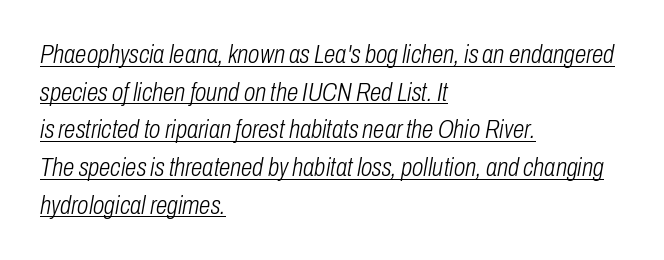
The image shows 26 px text type, italic (leaning right); set left-aligned, normal line spacing (1.45x), normal letter spacing, underlined.
